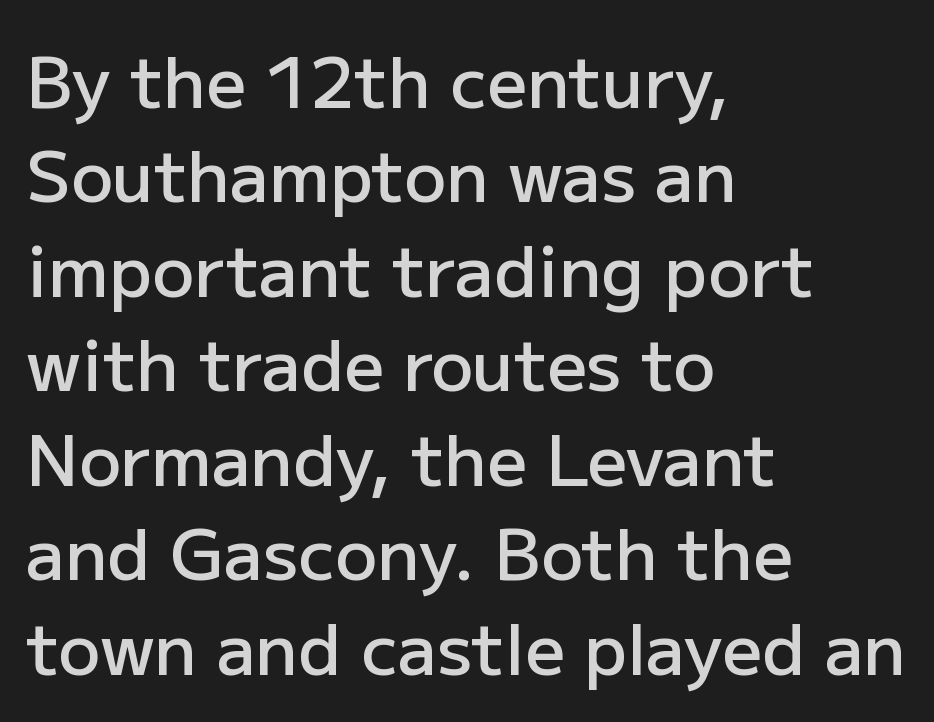
{"serif": "no", "italic": "no", "bold": "semi", "weight": "semibold", "width": "normal", "stroke_contrast": "low", "x_height": "medium", "monospaced": "no", "underline": "no", "align": "left", "line_spacing": "normal", "line_spacing_ratio": 1.35, "letter_spacing": "normal", "letter_spacing_em": 0.0, "glyph_px": 70}
